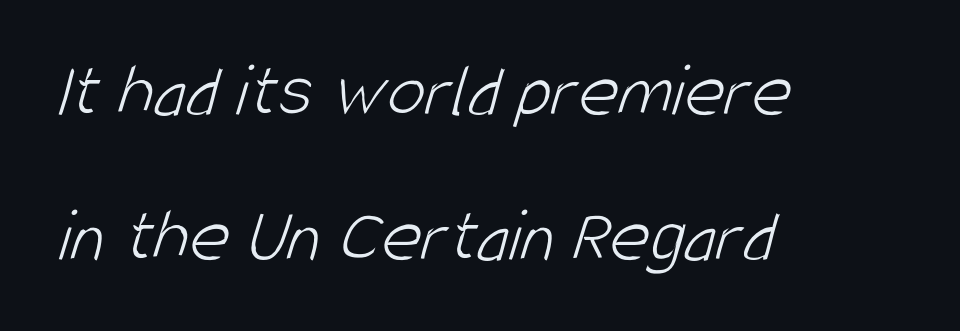
The image shows 77 px light, condensed sans-serif type; set left-aligned, line spacing 1.88x, normal letter spacing, not underlined; low stroke contrast and a large x-height.
